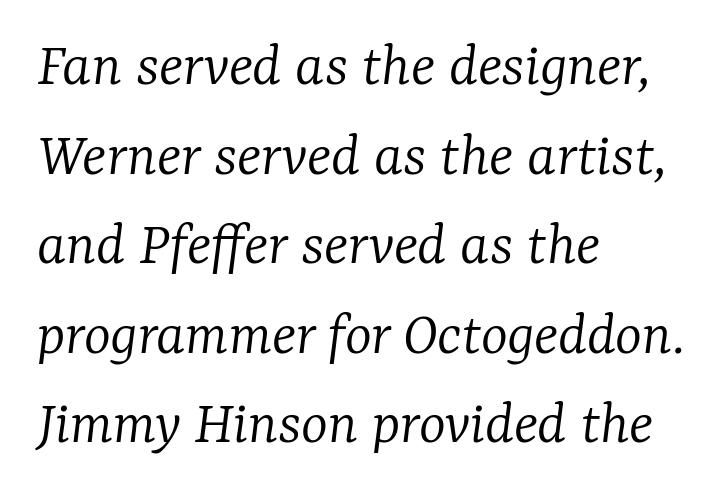
{"serif": "yes", "italic": "yes", "lean": "right", "slant_degrees": 7, "bold": "no", "weight": "light", "width": "normal", "stroke_contrast": "low", "x_height": "medium", "monospaced": "no", "underline": "no", "align": "left", "line_spacing": "normal", "line_spacing_ratio": 1.4, "letter_spacing": "normal", "letter_spacing_em": 0.0, "glyph_px": 64}
